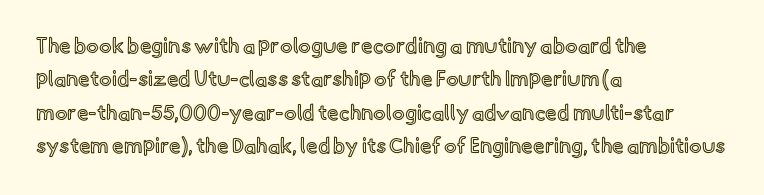
Q: Is the text italic (slanted)? A: No, it is upright.
Q: Is the text underlined? A: No.
Q: How is the paragraph aligned? A: Left-aligned.
Q: Is the spacing between letters normal or unusually wide? A: Normal.
Q: Is the spacing between lines tight, normal or loose? A: Normal.
